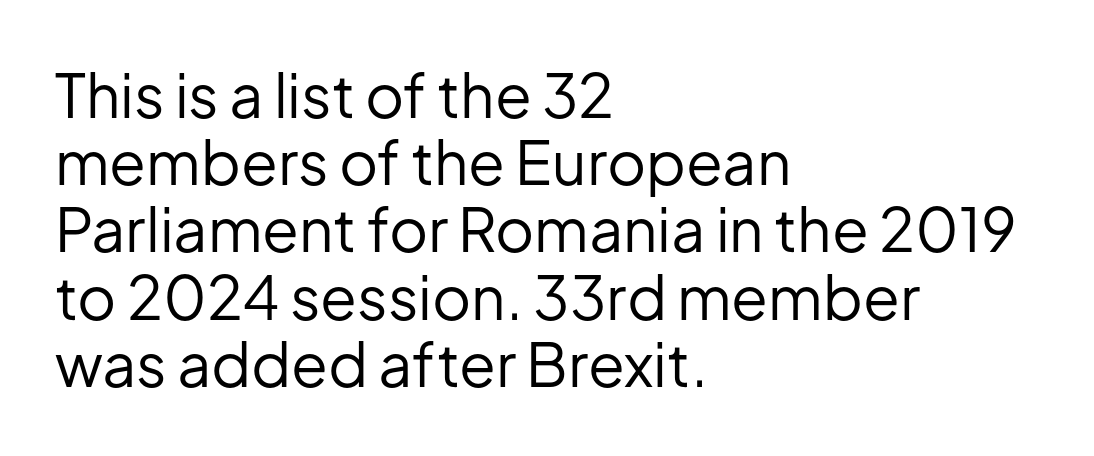
{"serif": "no", "italic": "no", "bold": "no", "weight": "regular", "width": "normal", "stroke_contrast": "low", "x_height": "medium", "monospaced": "no", "underline": "no", "align": "left", "line_spacing": "tight", "line_spacing_ratio": 1.12, "letter_spacing": "normal", "letter_spacing_em": 0.0, "glyph_px": 60}
